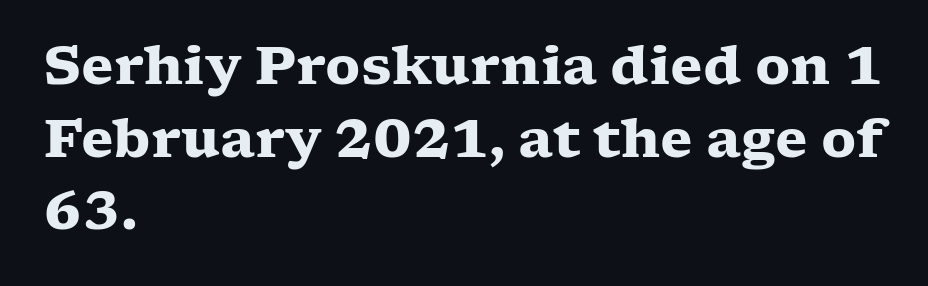
{"serif": "yes", "italic": "no", "bold": "yes", "weight": "heavy", "width": "wide", "stroke_contrast": "low", "x_height": "medium", "monospaced": "no", "underline": "no", "align": "left", "line_spacing": "normal", "line_spacing_ratio": 1.37, "letter_spacing": "normal", "letter_spacing_em": 0.0, "glyph_px": 53}
